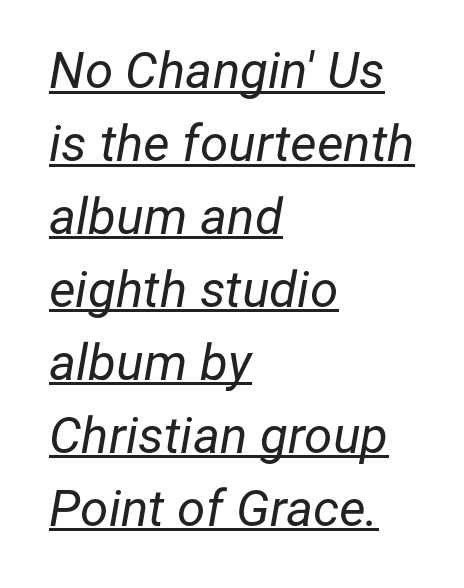
{"italic": "yes", "lean": "right", "slant_degrees": 12, "bold": "no", "weight": "regular", "width": "normal", "stroke_contrast": "low", "x_height": "medium", "monospaced": "no", "underline": "yes", "align": "left", "line_spacing": "normal", "line_spacing_ratio": 1.43, "letter_spacing": "normal", "letter_spacing_em": 0.0, "glyph_px": 51}
